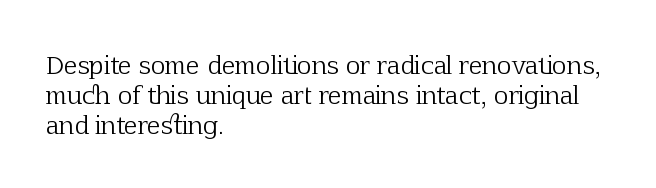
{"italic": "no", "bold": "no", "underline": "no", "align": "left", "line_spacing_ratio": 1.21, "letter_spacing": "normal", "letter_spacing_em": 0.0, "glyph_px": 25}
